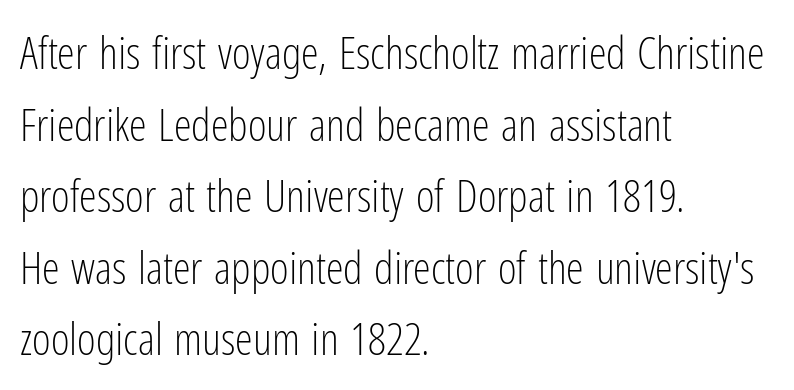
{"serif": "no", "italic": "no", "bold": "no", "weight": "light", "width": "condensed", "stroke_contrast": "low", "x_height": "medium", "monospaced": "no", "underline": "no", "align": "left", "line_spacing": "normal", "line_spacing_ratio": 1.59, "letter_spacing": "normal", "letter_spacing_em": 0.0, "glyph_px": 45}
